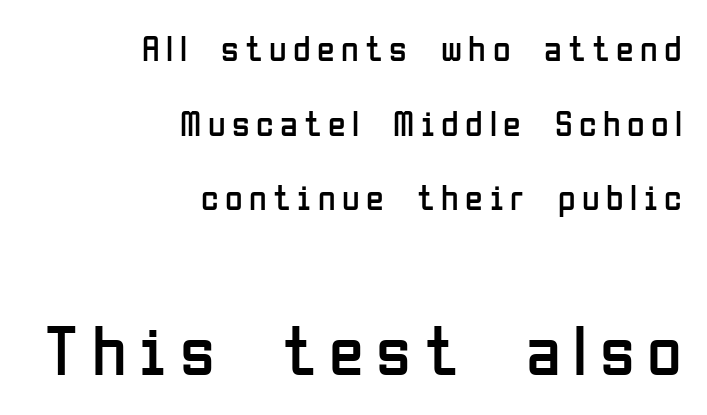
Caption: multi-line text, flush right, ragged left. The strip under each line holds only bare page. Small over large — that's the arrangement of the two blocks here. Weight: in the light-to-regular range.
